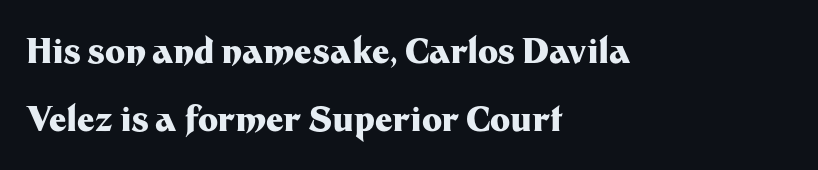
The letters sit at their default tracking, neither squeezed nor spread. Short and long lines alike share a common starting point at left. The zone under the glyphs is completely vacant. Notice how thick the strokes are: this is what a full bold looks like.
